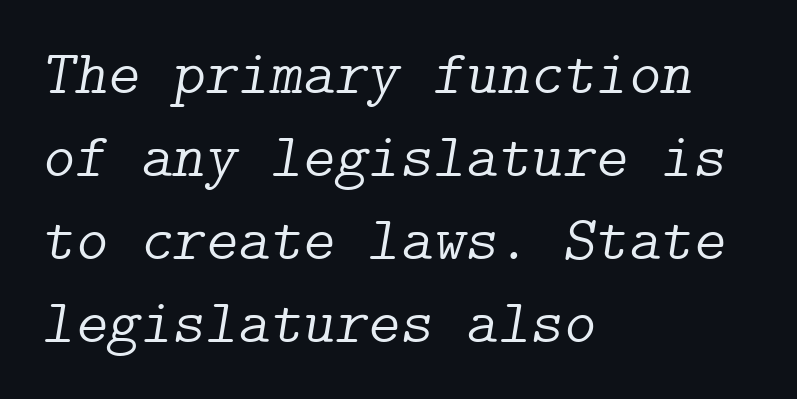
The image shows 62 px light serif type, italic (leaning right); set left-aligned, normal line spacing (1.34x), normal letter spacing, not underlined; low stroke contrast and a medium x-height.
